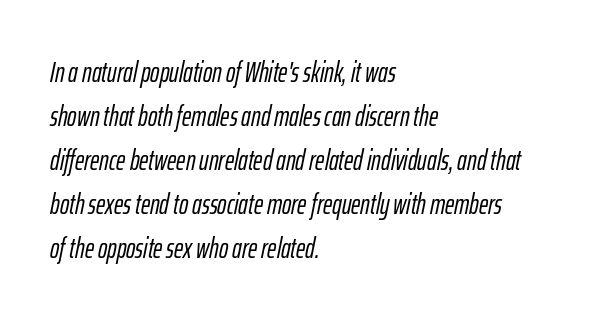
The image shows 28 px condensed type, italic (leaning right); set left-aligned, normal line spacing (1.57x), normal letter spacing, not underlined; low stroke contrast and a medium x-height.
